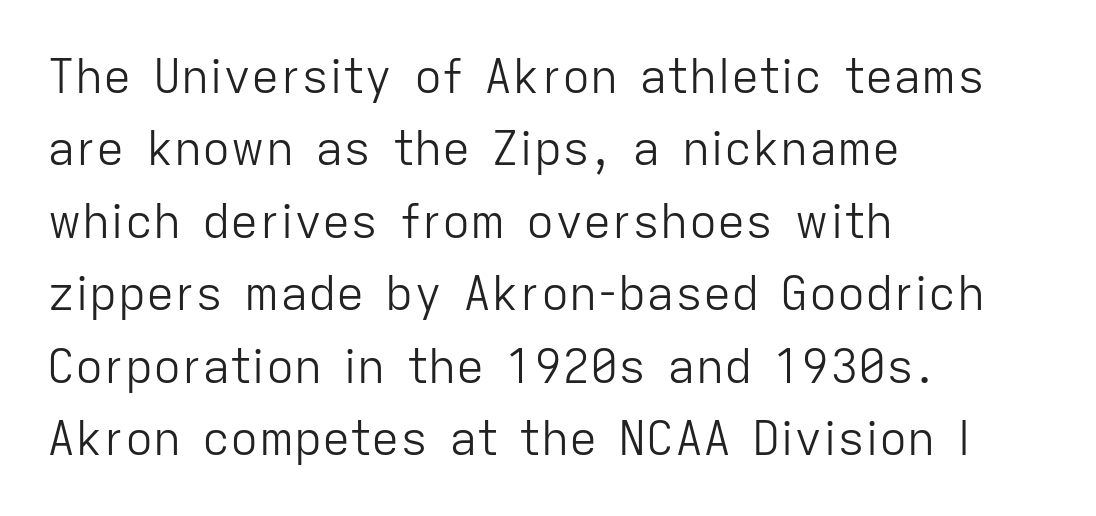
{"serif": "no", "italic": "no", "bold": "no", "weight": "light", "width": "normal", "stroke_contrast": "low", "x_height": "medium", "monospaced": "no", "underline": "no", "align": "left", "line_spacing": "normal", "line_spacing_ratio": 1.54, "letter_spacing": "normal", "letter_spacing_em": 0.0, "glyph_px": 47}
